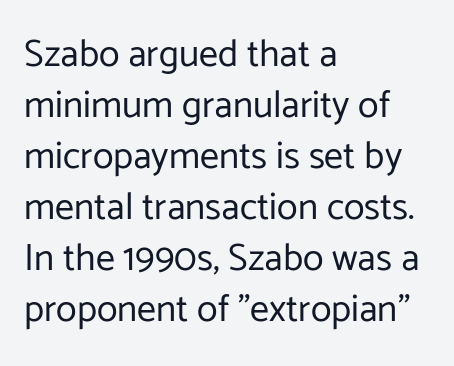
The image shows 38 px regular-weight sans-serif type, upright; set left-aligned, normal line spacing (1.34x), normal letter spacing, not underlined; low stroke contrast and a medium x-height.
